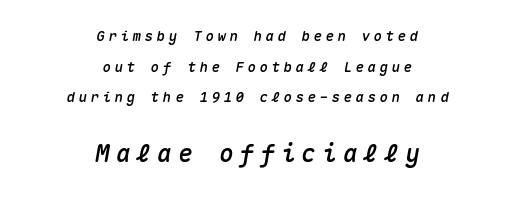
Q: Is the text italic (slanted)? A: Yes, it leans right by about 10 degrees.
Q: Is the text underlined? A: No.
Q: How is the paragraph aligned? A: Centered.
Q: Is the spacing between letters normal or unusually wide? A: Unusually wide.
Q: Is the spacing between lines tight, normal or loose? A: Loose.
Q: Which block of text is set in a larger size, the first (top) or the second (bottom)? A: The second (bottom) one.
